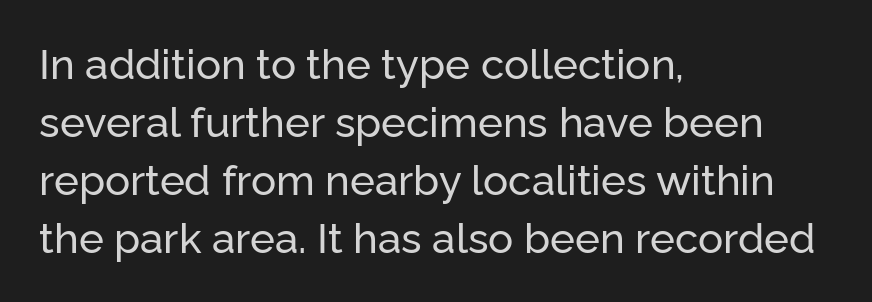
The image shows 42 px sans-serif type, upright; set left-aligned, normal line spacing (1.38x), normal letter spacing, not underlined; low stroke contrast and a medium x-height.
